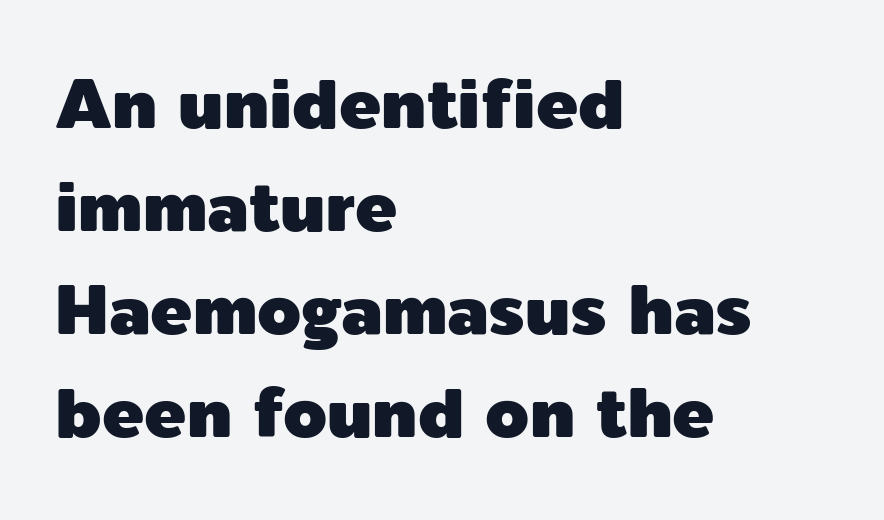
{"serif": "no", "italic": "no", "width": "normal", "x_height": "medium", "monospaced": "no", "underline": "no", "align": "left", "line_spacing": "normal", "line_spacing_ratio": 1.47, "letter_spacing": "normal", "letter_spacing_em": 0.0, "glyph_px": 70}
